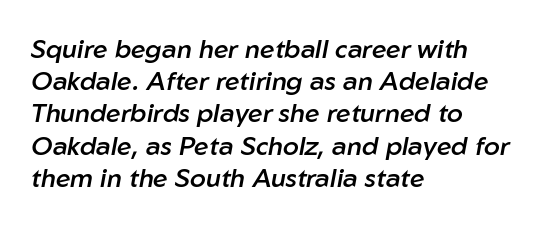
Q: Is the text bold? A: Semi-bold.
Q: Is the text italic (slanted)? A: Yes, it leans right by about 10 degrees.
Q: Is the text underlined? A: No.
Q: How is the paragraph aligned? A: Left-aligned.
Q: Is the spacing between letters normal or unusually wide? A: Normal.
